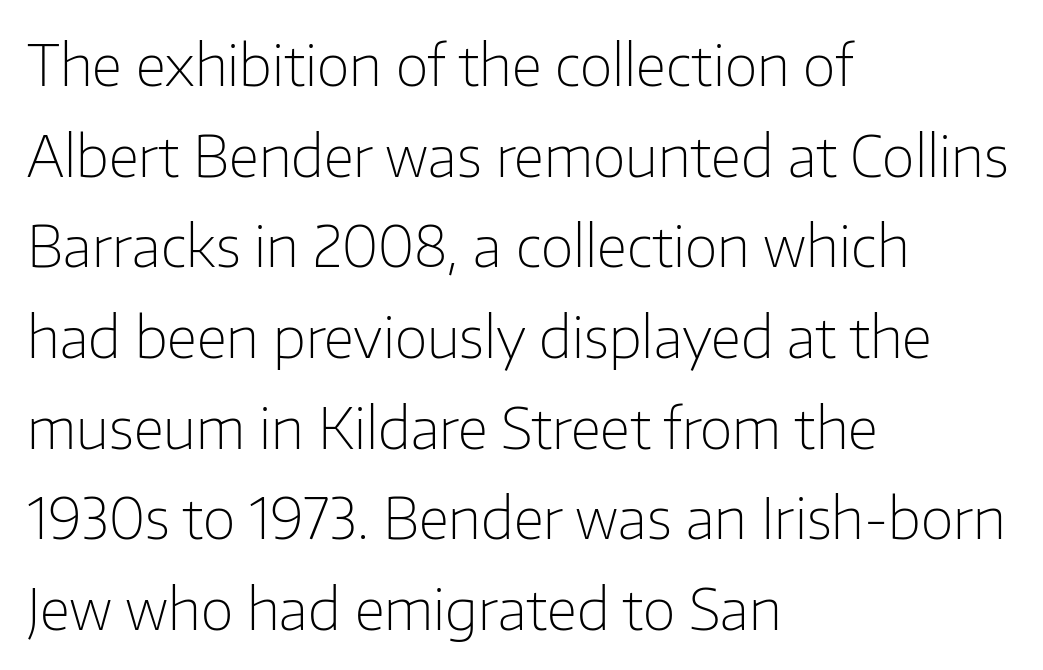
{"serif": "no", "italic": "no", "bold": "no", "weight": "light", "width": "normal", "stroke_contrast": "low", "x_height": "medium", "monospaced": "no", "underline": "no", "align": "left", "line_spacing": "normal", "line_spacing_ratio": 1.59, "letter_spacing": "normal", "letter_spacing_em": 0.0, "glyph_px": 57}
